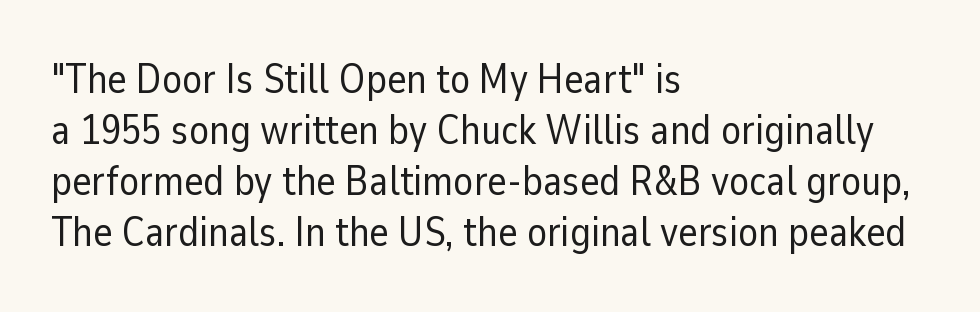
Q: Is the text bold? A: No.
Q: Is the text italic (slanted)? A: No, it is upright.
Q: Is the typeface a serif or a sans-serif typeface? A: Sans-serif.
Q: Is the text underlined? A: No.
Q: How is the paragraph aligned? A: Left-aligned.
Q: Is the spacing between letters normal or unusually wide? A: Normal.
Q: Width (condensed, normal, or wide)? A: Normal.
Q: Stroke contrast? A: Low.
Q: x-height? A: Medium.
Q: Monospaced? A: No.
